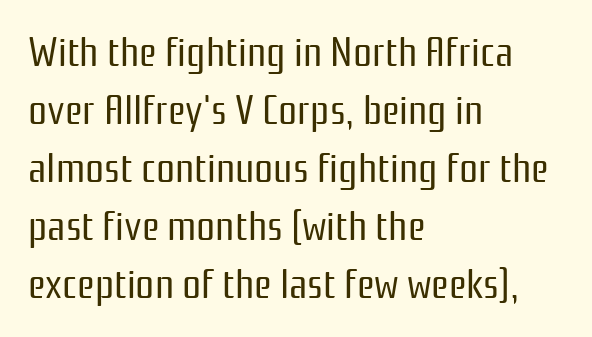
{"serif": "no", "italic": "no", "bold": "no", "weight": "regular", "width": "condensed", "stroke_contrast": "low", "x_height": "medium", "monospaced": "no", "underline": "no", "align": "left", "line_spacing": "normal", "line_spacing_ratio": 1.38, "letter_spacing": "normal", "letter_spacing_em": 0.0, "glyph_px": 42}
